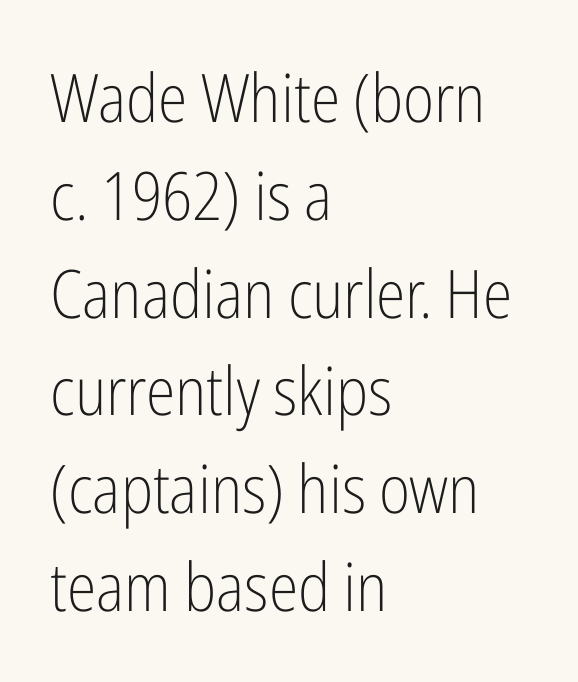
Examine the stroke ends and you'll find no serifs. Each letter keeps its own natural width here, so spacing adapts to shape. Weight class: somewhere from thin through regular. How are the letters spaced? Ordinarily, with no added tracking. Beneath every word, the page is bare.
